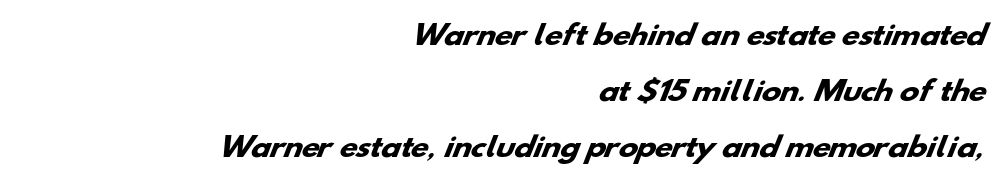
The image shows 26 px bold type; set right-aligned, loose line spacing (2.16x), normal letter spacing, not underlined.
